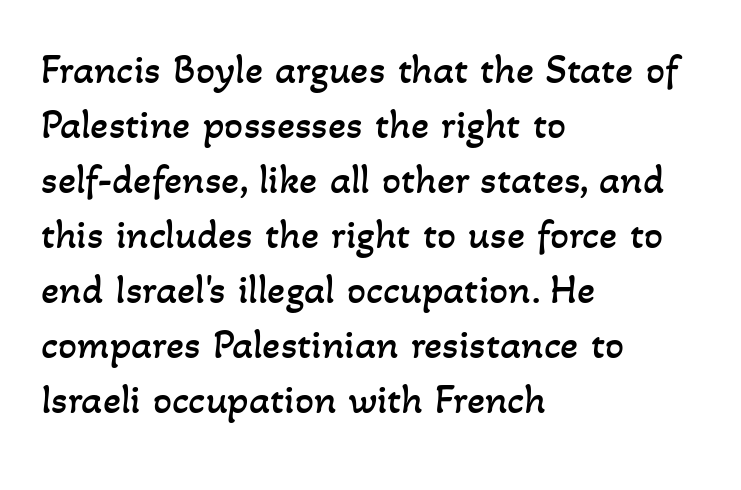
Visually the block forms a straight wall on the left and a jagged coastline on the right. A normal amount of white space separates one row of letters from the next. Plain, unruled lines of type. Compared with typical body copy, the letter spacing here is the same. The rendering uses natural spacing where letterforms have individual widths.
